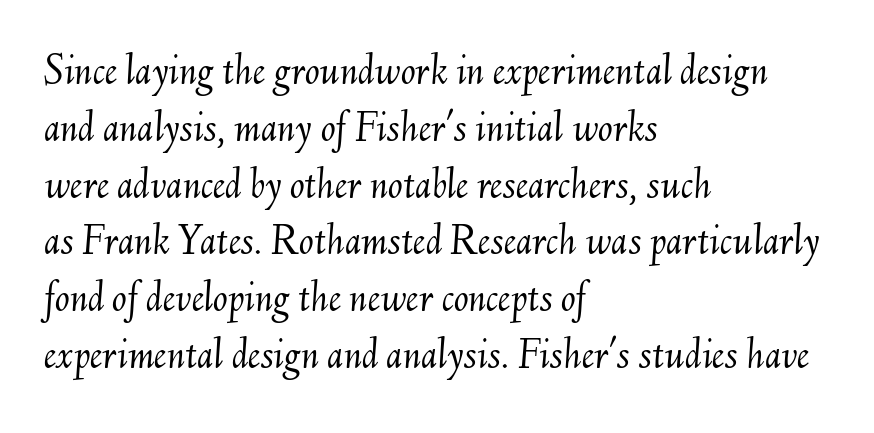
{"italic": "yes", "lean": "right", "slant_degrees": 6, "bold": "no", "weight": "light", "width": "normal", "stroke_contrast": "medium", "x_height": "small", "monospaced": "no", "underline": "no", "align": "left", "line_spacing": "normal", "line_spacing_ratio": 1.29, "letter_spacing": "normal", "letter_spacing_em": 0.0, "glyph_px": 44}
